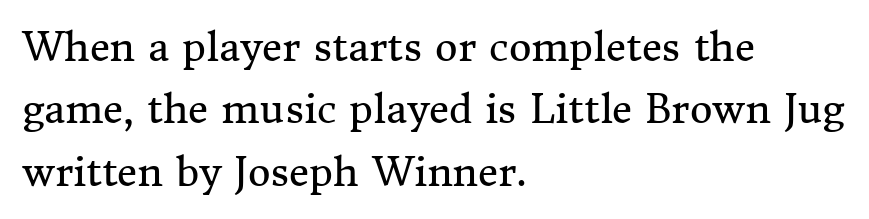
{"serif": "yes", "italic": "no", "bold": "no", "weight": "regular", "width": "normal", "stroke_contrast": "medium", "x_height": "medium", "monospaced": "no", "underline": "no", "align": "left", "line_spacing": "normal", "line_spacing_ratio": 1.6, "letter_spacing": "normal", "letter_spacing_em": 0.0, "glyph_px": 39}
